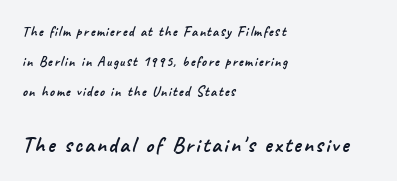
The image shows 22 px text type; set left-aligned, loose line spacing (2.15x), not underlined; the second (bottom) block is 1.57x larger.
